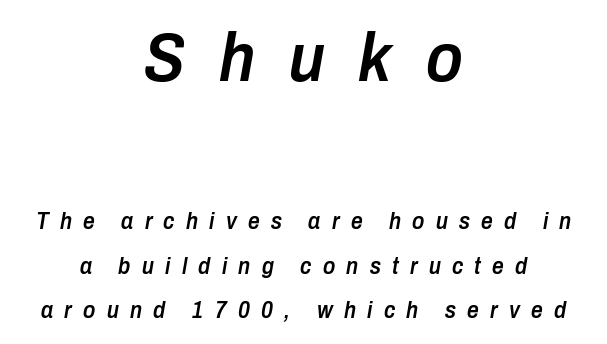
Q: Is the text bold? A: Semi-bold.
Q: Is the text italic (slanted)? A: Yes, it leans right by about 10 degrees.
Q: Is the text underlined? A: No.
Q: How is the paragraph aligned? A: Centered.
Q: Is the spacing between letters normal or unusually wide? A: Unusually wide.
Q: Is the spacing between lines tight, normal or loose? A: Loose.
Q: Which block of text is set in a larger size, the first (top) or the second (bottom)? A: The first (top) one.
Q: Width (condensed, normal, or wide)? A: Condensed.
Q: Stroke contrast? A: Low.
Q: x-height? A: Medium.
Q: Monospaced? A: No.
